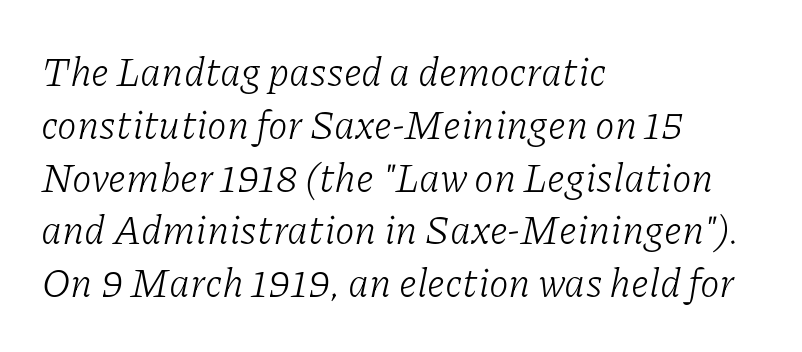
The image shows 40 px light serif type, italic (leaning right); set left-aligned, normal line spacing (1.32x), normal letter spacing, not underlined; low stroke contrast and a medium x-height.
